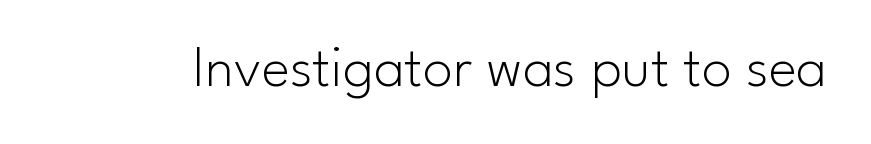
Posture: upright roman. Is the stroke heavy? The answer is a plain regular-or-lighter. The designer went with a sans here, leaving each stem footless. The specimen omits any rule beneath the text block's lines.
